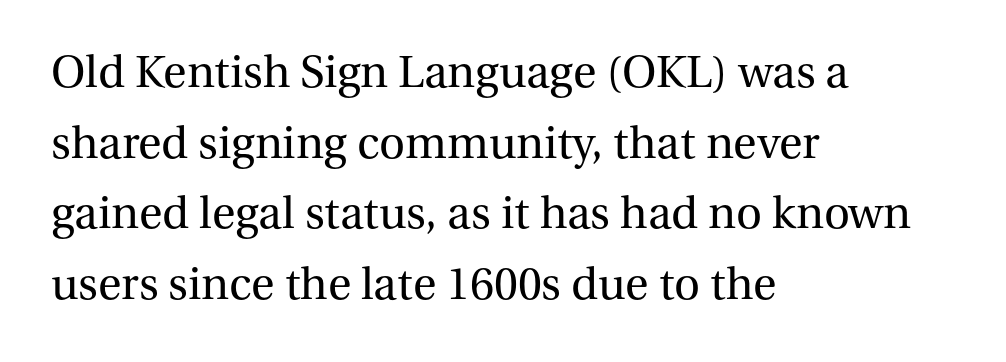
Q: Is the text bold? A: No.
Q: Is the text italic (slanted)? A: No, it is upright.
Q: Is the typeface a serif or a sans-serif typeface? A: Serif.
Q: Is the text underlined? A: No.
Q: How is the paragraph aligned? A: Left-aligned.
Q: Is the spacing between letters normal or unusually wide? A: Normal.
Q: Is the spacing between lines tight, normal or loose? A: Normal.
Q: Width (condensed, normal, or wide)? A: Normal.
Q: Stroke contrast? A: Medium.
Q: x-height? A: Medium.
Q: Monospaced? A: No.
